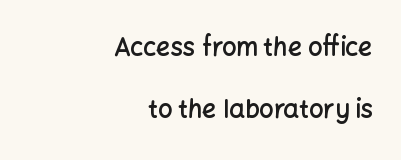
Q: Is the text bold? A: Semi-bold.
Q: Is the text italic (slanted)? A: No, it is upright.
Q: Is the text underlined? A: No.
Q: How is the paragraph aligned? A: Right-aligned.
Q: Is the spacing between letters normal or unusually wide? A: Normal.
Q: Is the spacing between lines tight, normal or loose? A: Loose.
